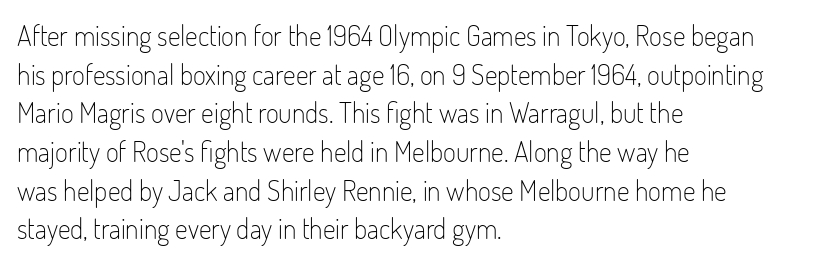
The horizontal fit of the characters is conventional and even. Reading down the block, your eye returns to a fixed left position each line. The passage shown is not underscored anywhere. Every stem runs plumb, perpendicular to the baseline. Leading matches the norm, producing a regular column. A typesetter would call this proportional, since set widths differ per character.
